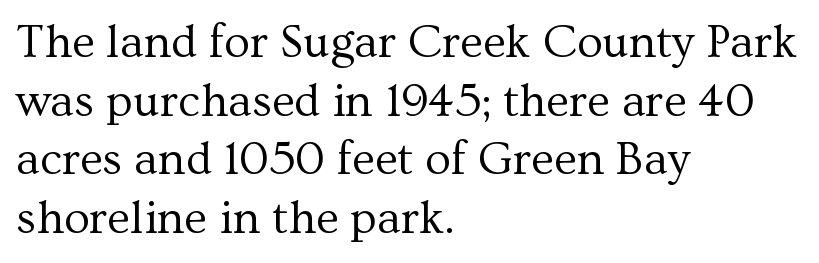
Spacing verdict: proportional, widths tailored to each character. A classic flush-left, rag-right setting is used for this passage. If you measured baseline to baseline, you'd find a middling distance. The string is rendered with underlining switched off. The passage shown is typeset with a serif family. Inter-character spacing is left at the font's built-in metrics.
